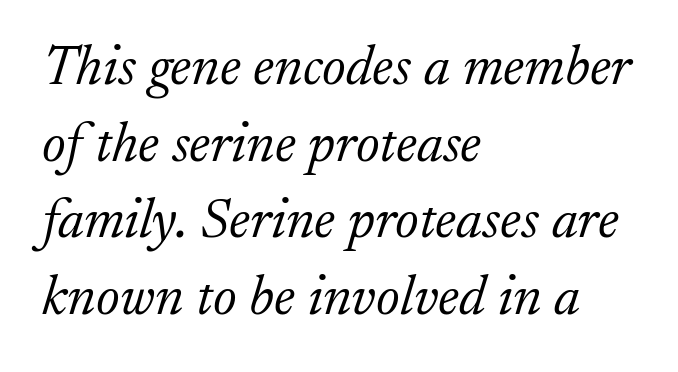
The image shows 56 px light serif type, italic (leaning right); set left-aligned, normal line spacing (1.37x), normal letter spacing, not underlined; low stroke contrast and a small x-height.
